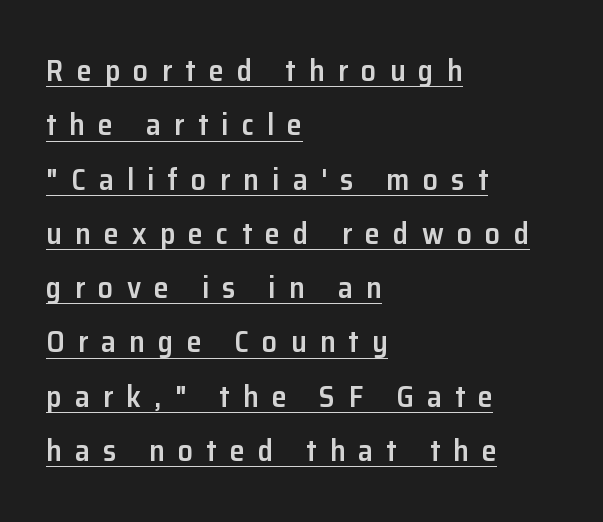
Q: Is the text bold? A: Semi-bold.
Q: Is the text italic (slanted)? A: No, it is upright.
Q: Is the typeface a serif or a sans-serif typeface? A: Sans-serif.
Q: Is the text underlined? A: Yes.
Q: How is the paragraph aligned? A: Left-aligned.
Q: Is the spacing between letters normal or unusually wide? A: Unusually wide.
Q: Width (condensed, normal, or wide)? A: Normal.
Q: Stroke contrast? A: Low.
Q: x-height? A: Medium.
Q: Monospaced? A: No.
